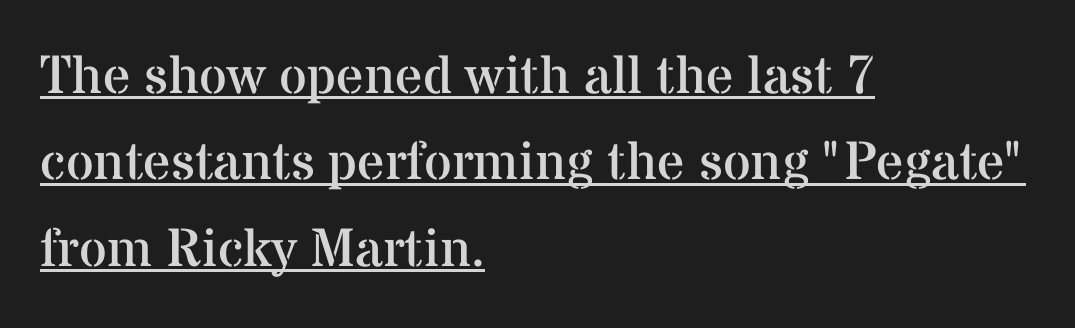
Q: Is the text bold? A: No.
Q: Is the text italic (slanted)? A: No, it is upright.
Q: Is the typeface a serif or a sans-serif typeface? A: Serif.
Q: Is the text underlined? A: Yes.
Q: How is the paragraph aligned? A: Left-aligned.
Q: Is the spacing between letters normal or unusually wide? A: Normal.
Q: Is the spacing between lines tight, normal or loose? A: Normal.
Q: Width (condensed, normal, or wide)? A: Normal.
Q: Stroke contrast? A: Medium.
Q: x-height? A: Medium.
Q: Monospaced? A: No.
